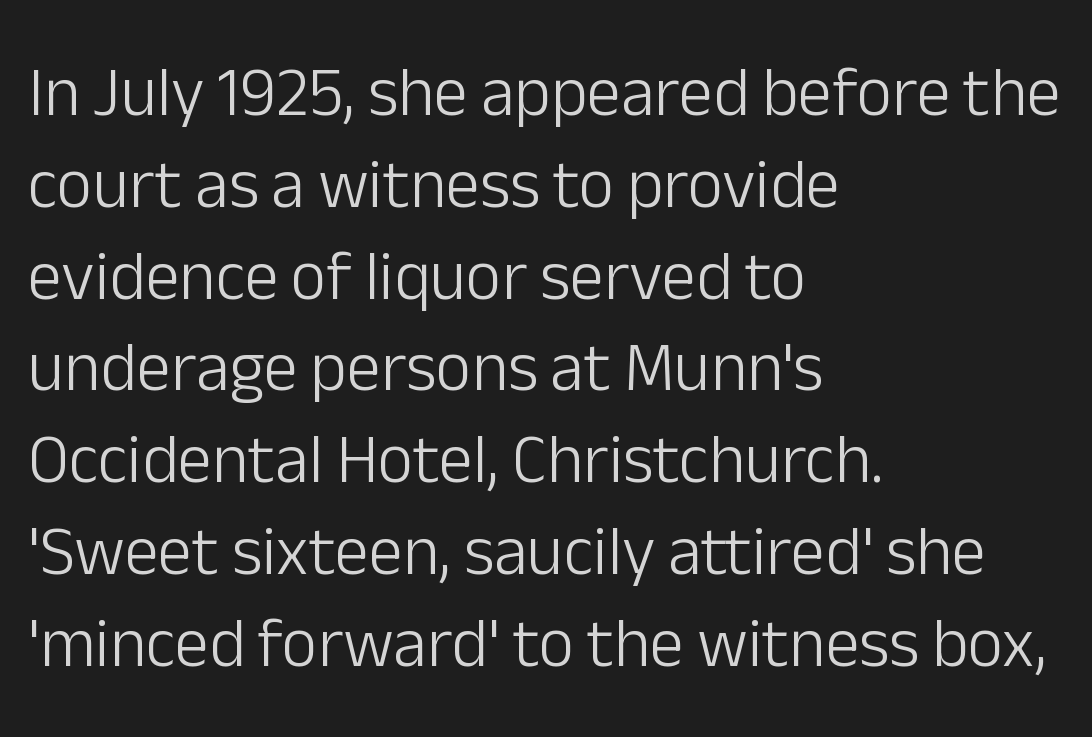
Standard letterfit; no display-style spreading of the glyphs. Weight: regular or lighter. Posture: vertical. Note the varied advance widths — an 'i' is clearly narrower than an 'm'. The glyphs are unaccompanied by any horizontal stroke below them. What kind of face is this? One without serifs — a sans.
